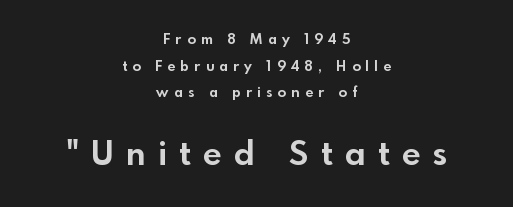
Q: Is the text bold? A: Yes.
Q: Is the text italic (slanted)? A: No, it is upright.
Q: Is the typeface a serif or a sans-serif typeface? A: Sans-serif.
Q: Is the text underlined? A: No.
Q: How is the paragraph aligned? A: Centered.
Q: Is the spacing between letters normal or unusually wide? A: Unusually wide.
Q: Is the spacing between lines tight, normal or loose? A: Loose.
Q: Which block of text is set in a larger size, the first (top) or the second (bottom)? A: The second (bottom) one.
Q: Width (condensed, normal, or wide)? A: Normal.
Q: x-height? A: Small.
Q: Monospaced? A: No.
